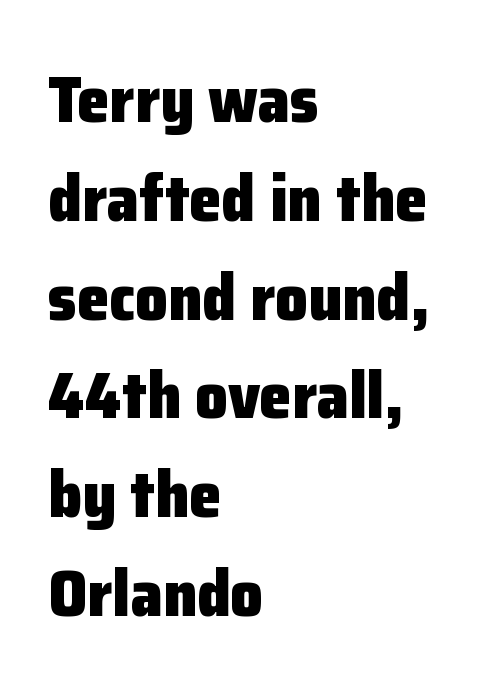
{"serif": "no", "italic": "no", "bold": "yes", "weight": "heavy", "width": "normal", "stroke_contrast": "low", "x_height": "medium", "monospaced": "no", "underline": "no", "align": "left", "line_spacing": "normal", "line_spacing_ratio": 1.52, "letter_spacing": "normal", "letter_spacing_em": 0.0, "glyph_px": 65}
